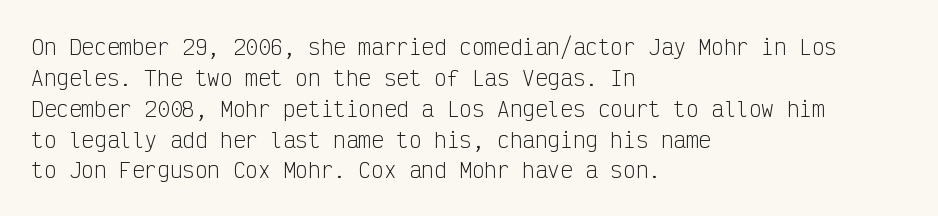
{"italic": "no", "bold": "no", "underline": "no", "align": "left", "line_spacing": "normal", "line_spacing_ratio": 1.47, "letter_spacing": "normal", "letter_spacing_em": 0.0, "glyph_px": 21}
